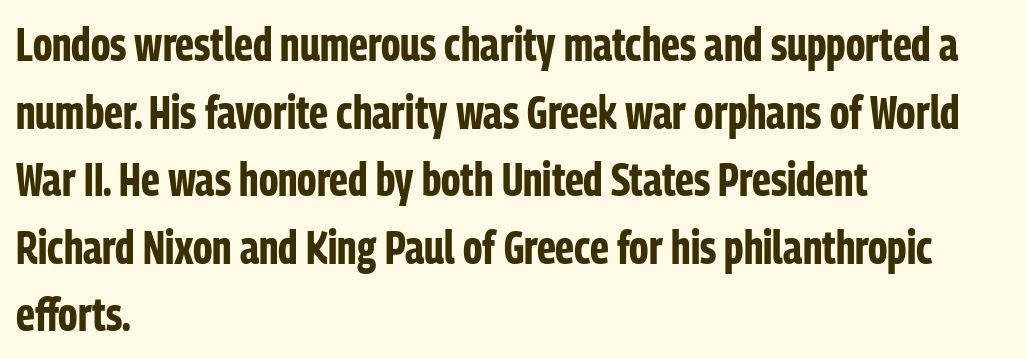
Q: Is the text bold? A: Yes.
Q: Is the text italic (slanted)? A: No, it is upright.
Q: Is the typeface a serif or a sans-serif typeface? A: Sans-serif.
Q: Is the text underlined? A: No.
Q: How is the paragraph aligned? A: Left-aligned.
Q: Is the spacing between letters normal or unusually wide? A: Normal.
Q: Is the spacing between lines tight, normal or loose? A: Normal.
Q: Width (condensed, normal, or wide)? A: Condensed.
Q: Stroke contrast? A: Low.
Q: x-height? A: Medium.
Q: Monospaced? A: No.
